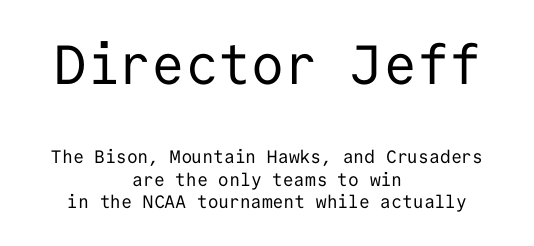
{"serif": "no", "italic": "no", "bold": "no", "weight": "regular", "width": "normal", "stroke_contrast": "low", "x_height": "medium", "monospaced": "yes", "underline": "no", "align": "center", "line_spacing_ratio": 1.24, "letter_spacing": "normal", "letter_spacing_em": 0.0, "larger_block": "first", "size_ratio": 3.06, "glyph_px": 55}
